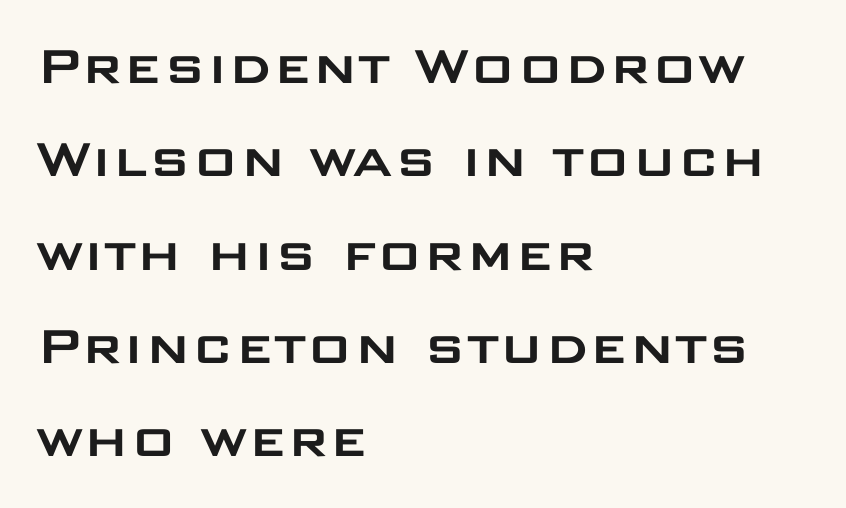
Short and long lines alike share a common starting point at left. Unmarked baselines from the first word to the last. The passage shown has conventional tracking throughout. Compared with typical paragraphs, the rows here are spaced about the same. The letters carry no serifs — their stems end cleanly without finishing strokes. Do the characters align in a grid? No, the font is proportional.
